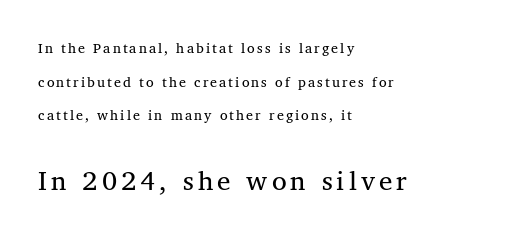
The rendering uses a large line-height, opening up the rows. Compare the two chunks: the lower has the greater cap height. The typesetting does not lean heavy: it is not bold. The rendering anchors every line to the left-hand side.
